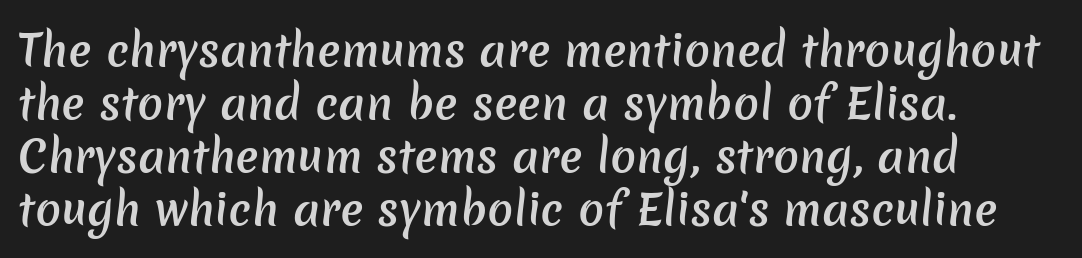
The image shows 43 px semibold sans-serif type; set left-aligned, line spacing 1.23x, normal letter spacing, not underlined; low stroke contrast and a medium x-height.
